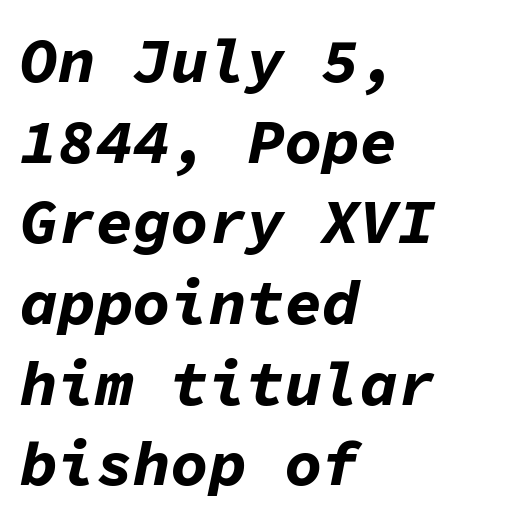
Q: Is the text bold? A: Yes.
Q: Is the text italic (slanted)? A: Yes, it leans right by about 11 degrees.
Q: Is the text underlined? A: No.
Q: How is the paragraph aligned? A: Left-aligned.
Q: Is the spacing between letters normal or unusually wide? A: Normal.
Q: Is the spacing between lines tight, normal or loose? A: Normal.
Q: Width (condensed, normal, or wide)? A: Normal.
Q: Stroke contrast? A: Low.
Q: x-height? A: Medium.
Q: Monospaced? A: Yes.
